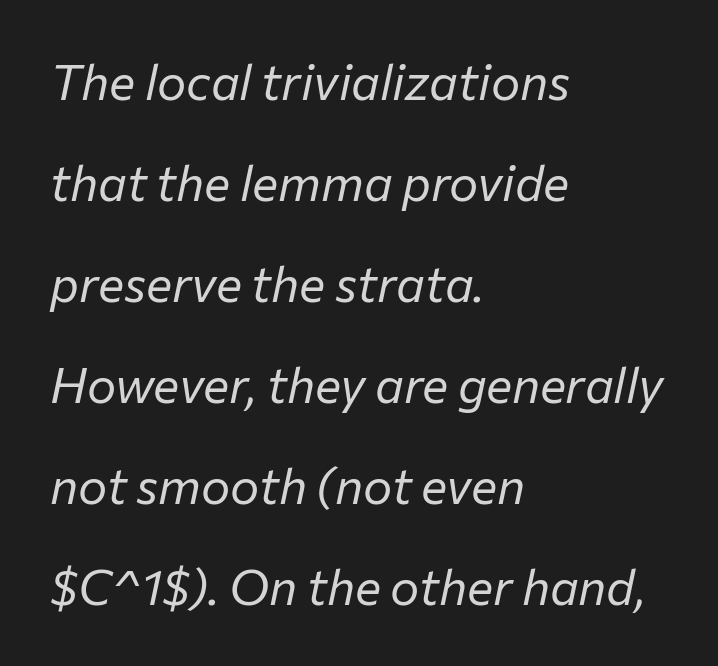
Q: Is the text bold? A: No.
Q: Is the text italic (slanted)? A: Yes, it leans right by about 12 degrees.
Q: Is the text underlined? A: No.
Q: How is the paragraph aligned? A: Left-aligned.
Q: Is the spacing between letters normal or unusually wide? A: Normal.
Q: Is the spacing between lines tight, normal or loose? A: Loose.
Q: Width (condensed, normal, or wide)? A: Normal.
Q: Stroke contrast? A: Low.
Q: x-height? A: Medium.
Q: Monospaced? A: No.
